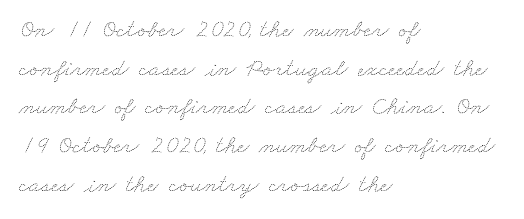
The face looks like a standard text weight, possibly lighter. How are the letters spaced? Ordinarily, with no added tracking. The paragraph has a hard left edge and a soft right edge. The specimen omits any rule beneath the text block's lines. Is there much room between lines? A standard amount, neither cramped nor airy.
